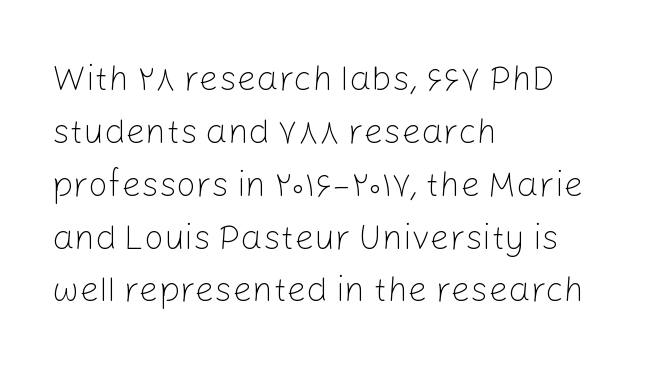
The image shows 35 px light sans-serif type, upright; set left-aligned, normal line spacing (1.51x), normal letter spacing, not underlined; low stroke contrast and a medium x-height.
